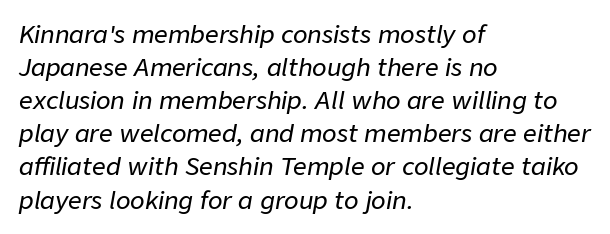
The image shows 24 px text type, italic (leaning right); set left-aligned, normal line spacing (1.38x), normal letter spacing, not underlined.
